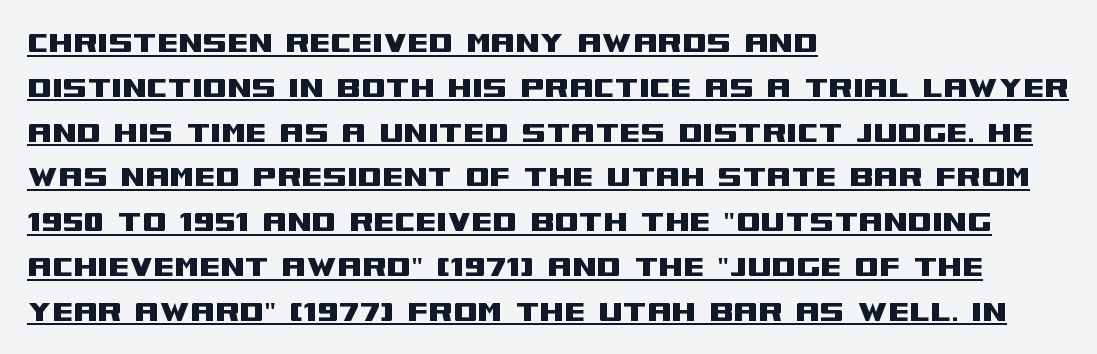
The typesetter has applied underlining to the passage shown. Tall strokes in this sample are plumb rather than angled. Which margin do the lines hug? The left one — the right edge is uneven. Typographically, this falls in the sans-serif category. Each word holds together tightly as a unit, with standard inter-letter gaps.
